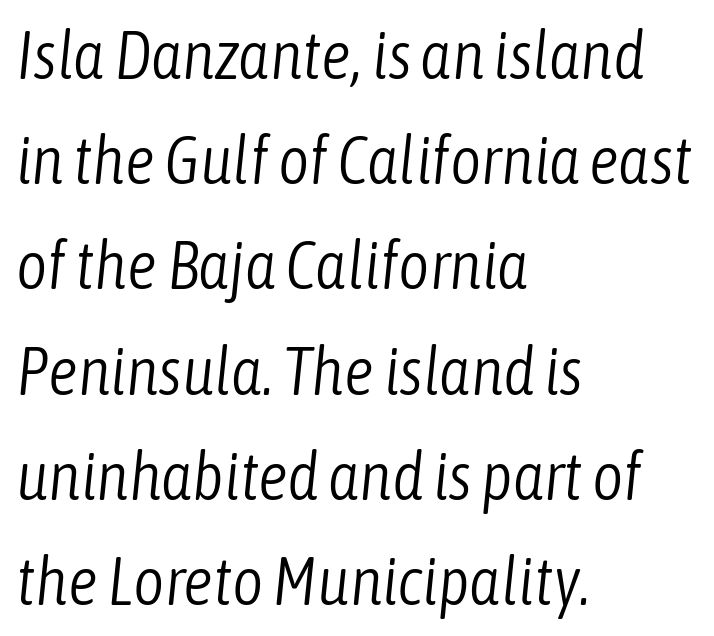
{"italic": "yes", "lean": "right", "slant_degrees": 6, "bold": "no", "weight": "light", "width": "condensed", "stroke_contrast": "low", "x_height": "medium", "monospaced": "no", "underline": "no", "align": "left", "line_spacing": "normal", "line_spacing_ratio": 1.57, "letter_spacing": "normal", "letter_spacing_em": 0.0, "glyph_px": 67}
